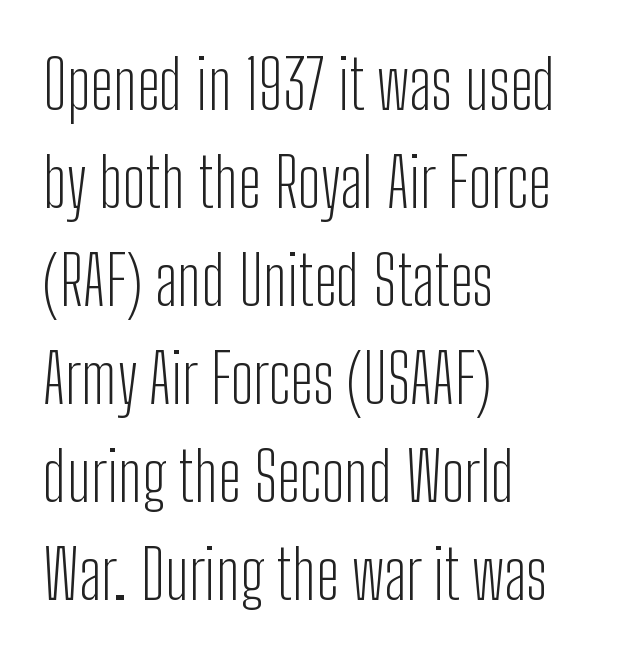
Q: Is the text bold? A: No.
Q: Is the text italic (slanted)? A: No, it is upright.
Q: Is the typeface a serif or a sans-serif typeface? A: Sans-serif.
Q: Is the text underlined? A: No.
Q: How is the paragraph aligned? A: Left-aligned.
Q: Is the spacing between letters normal or unusually wide? A: Normal.
Q: Is the spacing between lines tight, normal or loose? A: Normal.
Q: Width (condensed, normal, or wide)? A: Condensed.
Q: Stroke contrast? A: Low.
Q: x-height? A: Medium.
Q: Monospaced? A: No.
